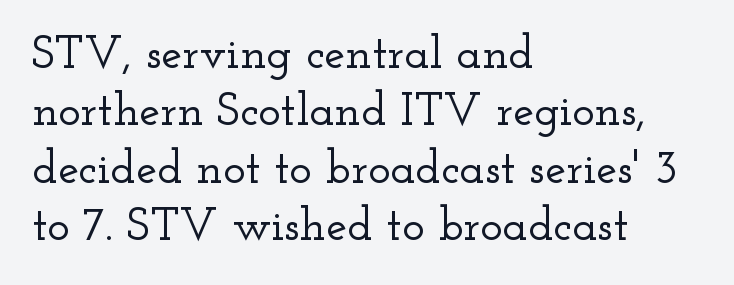
Tracking value appears to be zero — textbook default spacing. Every stem runs plumb, perpendicular to the baseline. Where is the straight margin? On the left. The string is rendered with underlining switched off.
